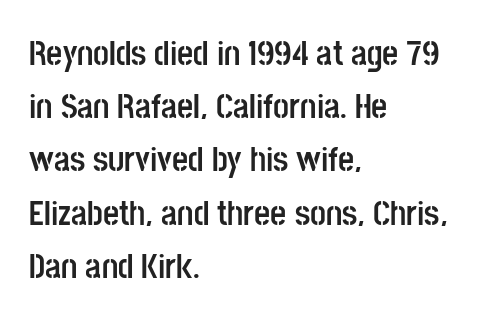
Honestly, the letter spacing is just normal — you wouldn't notice it. Honestly, there is no underline to notice here at all. Note the varied advance widths — an 'i' is clearly narrower than an 'm'. Rendered with straight, roman letterforms. Classification — sans serif. Short and long lines alike share a common starting point at left.
